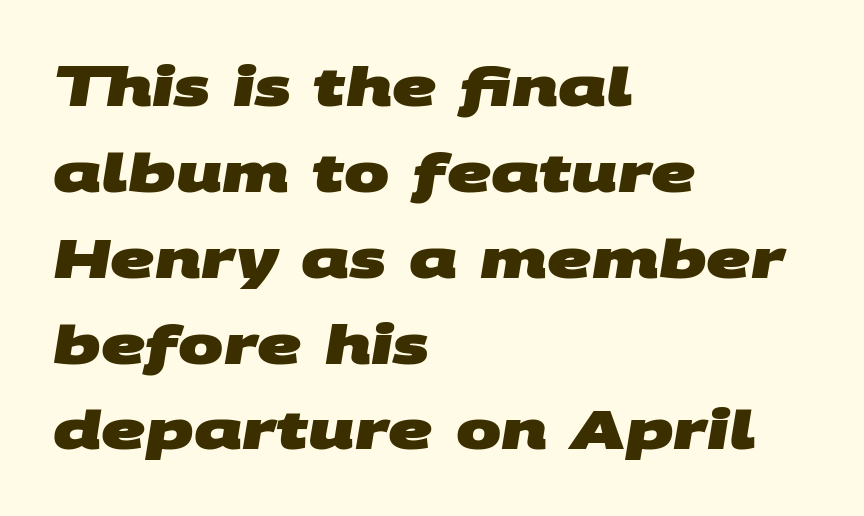
{"serif": "no", "bold": "yes", "weight": "heavy", "width": "wide", "stroke_contrast": "medium", "x_height": "large", "monospaced": "no", "underline": "no", "align": "left", "line_spacing": "normal", "line_spacing_ratio": 1.59, "letter_spacing": "normal", "letter_spacing_em": 0.0, "glyph_px": 54}
